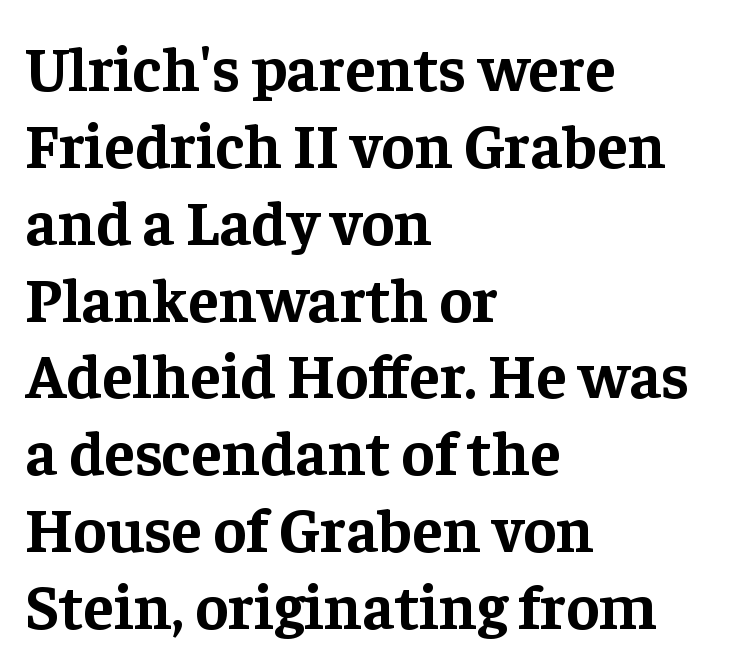
The letters stand upright; this is a roman face. Spacing verdict: proportional, widths tailored to each character. Nothing unusual about the tracking: characters are spaced as the font intends. Visually the block forms a straight wall on the left and a jagged coastline on the right. No word sits above an underline. You'd pick this weight for a headline — it's a proper bold.
